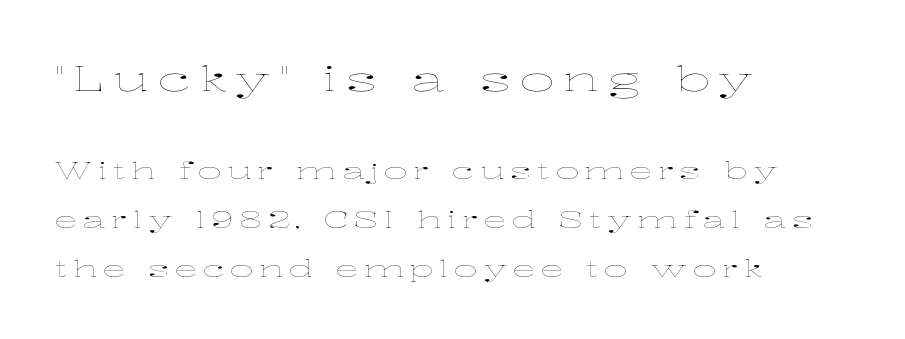
Q: Is the text bold? A: No.
Q: Is the text italic (slanted)? A: No, it is upright.
Q: Is the text underlined? A: No.
Q: How is the paragraph aligned? A: Left-aligned.
Q: Is the spacing between letters normal or unusually wide? A: Unusually wide.
Q: Is the spacing between lines tight, normal or loose? A: Loose.
Q: Which block of text is set in a larger size, the first (top) or the second (bottom)? A: The first (top) one.
Q: Width (condensed, normal, or wide)? A: Wide.
Q: Stroke contrast? A: Low.
Q: x-height? A: Medium.
Q: Monospaced? A: No.
